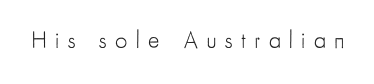
{"italic": "no", "bold": "no", "underline": "no", "letter_spacing": "wide", "letter_spacing_em": 0.35, "glyph_px": 24}
